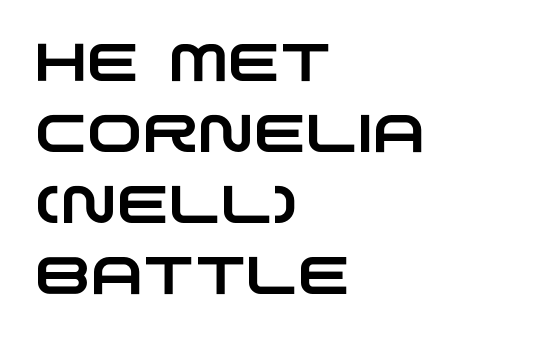
{"serif": "no", "width": "wide", "stroke_contrast": "low", "x_height": "large", "monospaced": "no", "underline": "no", "align": "left", "line_spacing": "normal", "line_spacing_ratio": 1.34, "letter_spacing": "normal", "letter_spacing_em": 0.0, "glyph_px": 53}
